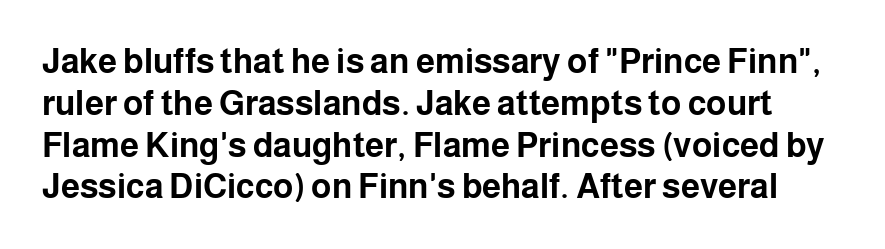
{"serif": "no", "italic": "no", "bold": "yes", "weight": "bold", "width": "normal", "stroke_contrast": "low", "x_height": "medium", "monospaced": "no", "underline": "no", "line_spacing_ratio": 1.23, "letter_spacing": "normal", "letter_spacing_em": 0.0, "glyph_px": 34}
